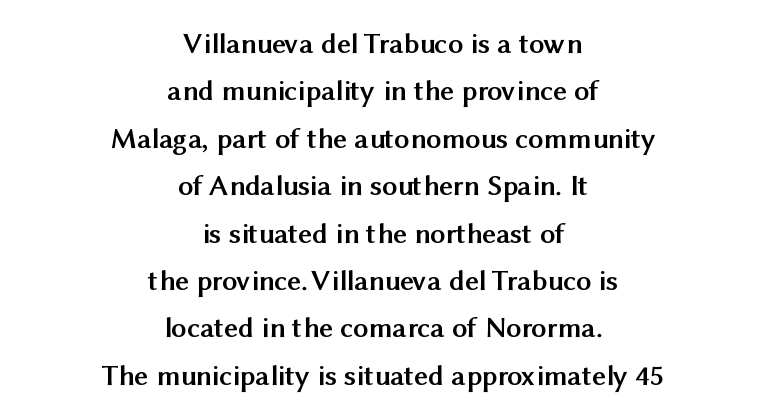
Q: Is the text bold? A: Yes.
Q: Is the text italic (slanted)? A: No, it is upright.
Q: Is the typeface a serif or a sans-serif typeface? A: Sans-serif.
Q: Is the text underlined? A: No.
Q: How is the paragraph aligned? A: Centered.
Q: Is the spacing between letters normal or unusually wide? A: Normal.
Q: Is the spacing between lines tight, normal or loose? A: Normal.
Q: Width (condensed, normal, or wide)? A: Normal.
Q: Stroke contrast? A: Medium.
Q: x-height? A: Medium.
Q: Monospaced? A: No.
